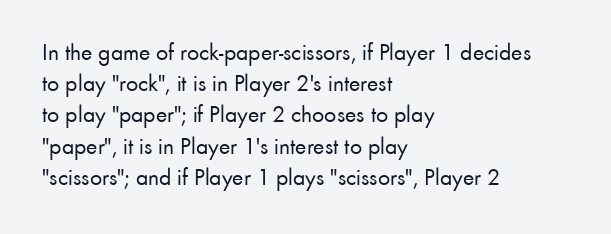
The ragged edge is on the right, which tells us the setting is flush left. The passage shown is not underscored anywhere. These lines were composed using upright roman letters. This sample uses plain, unmodified letter spacing. Reading down the column, the eye jumps a familiar distance to each next line.
